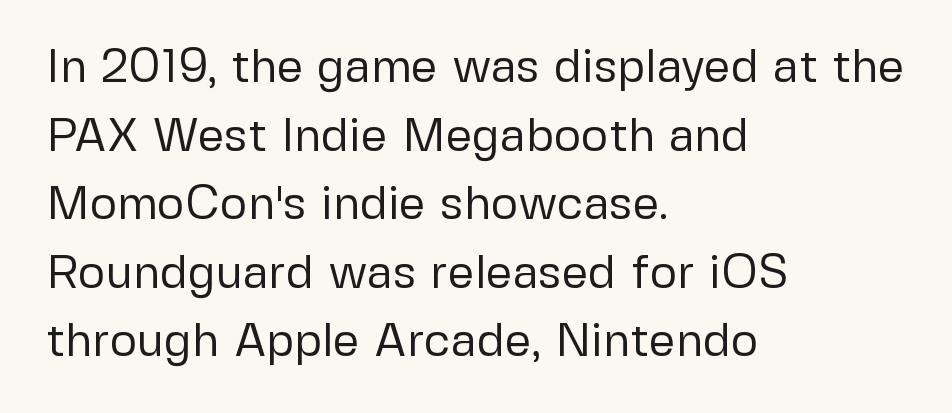
Q: Is the text bold? A: No.
Q: Is the text italic (slanted)? A: No, it is upright.
Q: Is the typeface a serif or a sans-serif typeface? A: Sans-serif.
Q: Is the text underlined? A: No.
Q: How is the paragraph aligned? A: Left-aligned.
Q: Is the spacing between letters normal or unusually wide? A: Normal.
Q: Is the spacing between lines tight, normal or loose? A: Normal.
Q: Width (condensed, normal, or wide)? A: Normal.
Q: Stroke contrast? A: Low.
Q: x-height? A: Medium.
Q: Monospaced? A: No.
